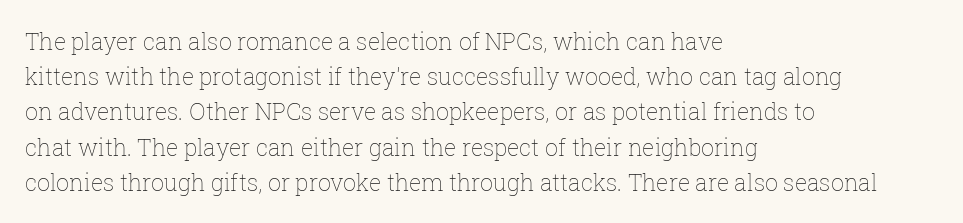
The image shows 23 px text type, upright; set left-aligned, normal line spacing (1.53x), normal letter spacing, not underlined.
